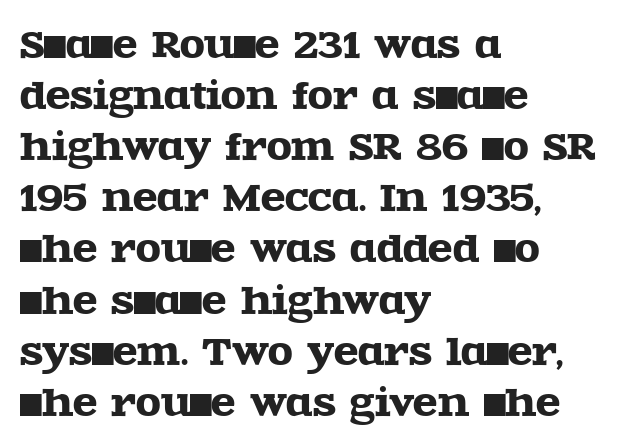
The image shows 36 px wide serif type, upright; set left-aligned, normal line spacing (1.42x), normal letter spacing, not underlined; a large x-height.
